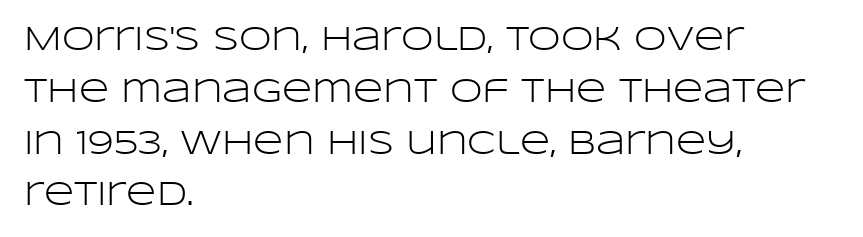
Q: Is the text bold? A: No.
Q: Is the text italic (slanted)? A: No, it is upright.
Q: Is the typeface a serif or a sans-serif typeface? A: Sans-serif.
Q: Is the text underlined? A: No.
Q: How is the paragraph aligned? A: Left-aligned.
Q: Is the spacing between letters normal or unusually wide? A: Normal.
Q: Is the spacing between lines tight, normal or loose? A: Normal.
Q: Width (condensed, normal, or wide)? A: Wide.
Q: Stroke contrast? A: Low.
Q: x-height? A: Large.
Q: Monospaced? A: No.
